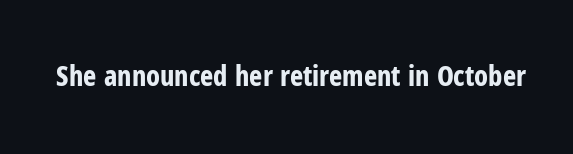
{"serif": "no", "italic": "no", "bold": "yes", "weight": "bold", "width": "condensed", "stroke_contrast": "low", "x_height": "medium", "monospaced": "no", "underline": "no", "letter_spacing": "normal", "letter_spacing_em": 0.0, "glyph_px": 28}
